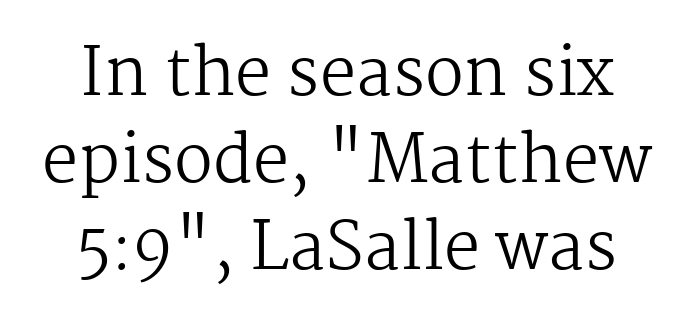
Q: Is the text bold? A: No.
Q: Is the text italic (slanted)? A: No, it is upright.
Q: Is the typeface a serif or a sans-serif typeface? A: Serif.
Q: Is the text underlined? A: No.
Q: How is the paragraph aligned? A: Centered.
Q: Is the spacing between letters normal or unusually wide? A: Normal.
Q: Is the spacing between lines tight, normal or loose? A: Normal.
Q: Width (condensed, normal, or wide)? A: Normal.
Q: Stroke contrast? A: Medium.
Q: x-height? A: Medium.
Q: Monospaced? A: No.
